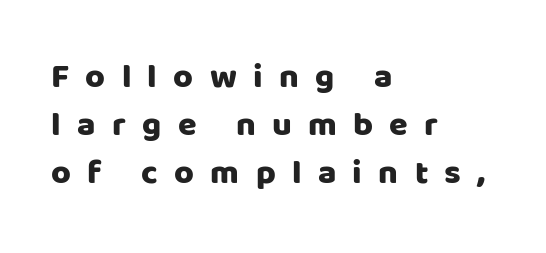
{"serif": "no", "italic": "no", "width": "normal", "stroke_contrast": "low", "x_height": "large", "monospaced": "no", "underline": "no", "align": "left", "line_spacing": "normal", "line_spacing_ratio": 1.41, "letter_spacing": "wide", "letter_spacing_em": 0.48, "glyph_px": 34}
